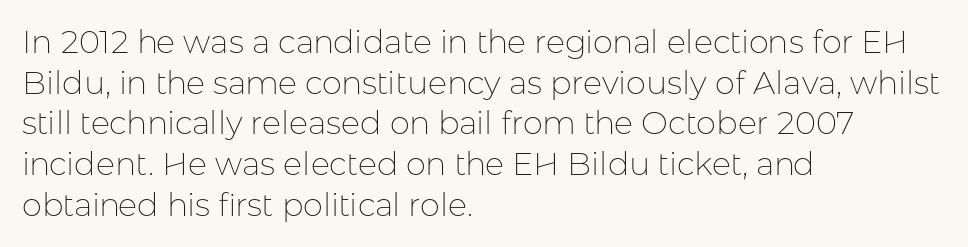
{"serif": "no", "italic": "no", "bold": "no", "weight": "thin", "width": "normal", "stroke_contrast": "low", "x_height": "medium", "monospaced": "no", "underline": "no", "align": "left", "line_spacing": "normal", "line_spacing_ratio": 1.27, "letter_spacing": "normal", "letter_spacing_em": 0.0, "glyph_px": 32}
